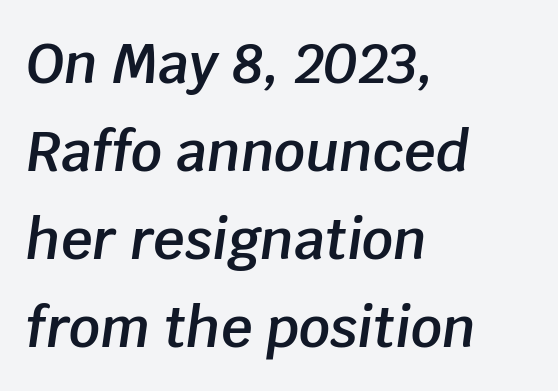
Q: Is the text bold? A: Semi-bold.
Q: Is the text italic (slanted)? A: Yes, it leans right by about 8 degrees.
Q: Is the text underlined? A: No.
Q: How is the paragraph aligned? A: Left-aligned.
Q: Is the spacing between letters normal or unusually wide? A: Normal.
Q: Is the spacing between lines tight, normal or loose? A: Normal.
Q: Width (condensed, normal, or wide)? A: Normal.
Q: Stroke contrast? A: Low.
Q: x-height? A: Large.
Q: Monospaced? A: No.
